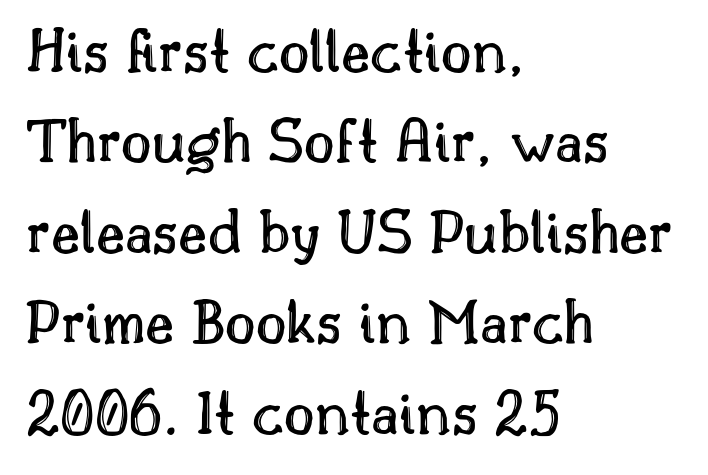
The image shows 66 px text type, upright; set left-aligned, normal line spacing (1.37x), normal letter spacing, not underlined; a small x-height.
